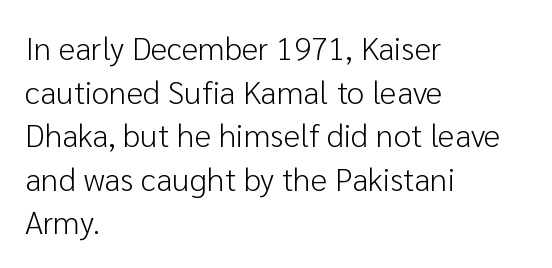
The image shows 32 px light sans-serif type, upright; set left-aligned, normal line spacing (1.36x), normal letter spacing, not underlined; low stroke contrast and a medium x-height.
